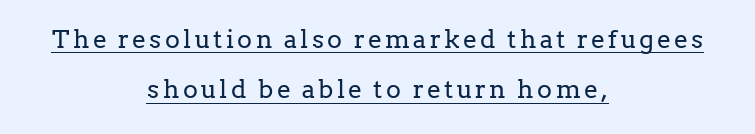
The image shows 25 px text type, upright; set centered, loose line spacing (2.02x), underlined.
